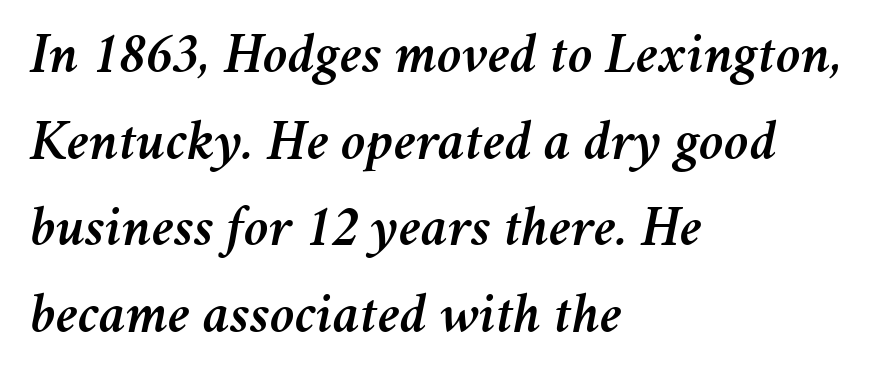
Glyph-to-glyph distance matches everyday printed text. The passage is arranged the way most books set body copy — flush left. These lines were composed using italics. Any mark beneath the type? The region is blank. Rows of type keep a routine distance in the vertical direction.
